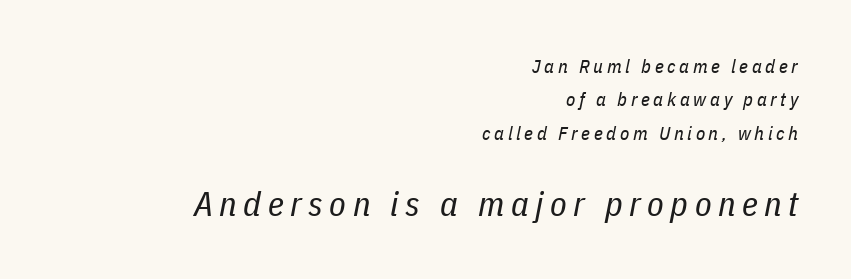
The image shows 34 px regular-weight, condensed type, italic (leaning right); set right-aligned, line spacing 1.76x, not underlined; the second (bottom) block is 1.79x larger; low stroke contrast and a medium x-height.
